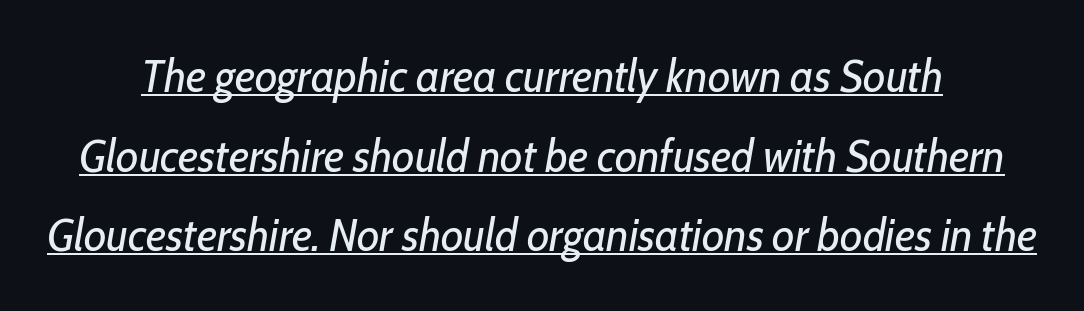
The image shows 46 px regular-weight, condensed type, italic (leaning right); set line spacing 1.73x, normal letter spacing, underlined; low stroke contrast and a medium x-height.
